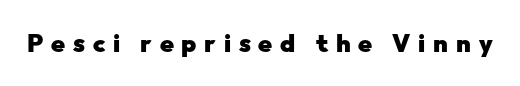
{"italic": "no", "bold": "yes", "underline": "no", "letter_spacing": "wide", "letter_spacing_em": 0.31, "glyph_px": 25}
